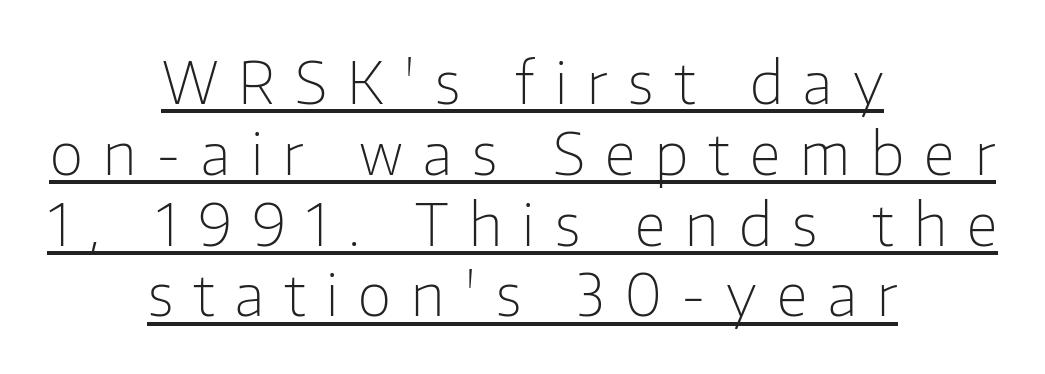
Q: Is the text bold? A: No.
Q: Is the text italic (slanted)? A: No, it is upright.
Q: Is the typeface a serif or a sans-serif typeface? A: Sans-serif.
Q: Is the text underlined? A: Yes.
Q: How is the paragraph aligned? A: Centered.
Q: Is the spacing between letters normal or unusually wide? A: Unusually wide.
Q: Width (condensed, normal, or wide)? A: Normal.
Q: Stroke contrast? A: Low.
Q: x-height? A: Medium.
Q: Monospaced? A: No.
